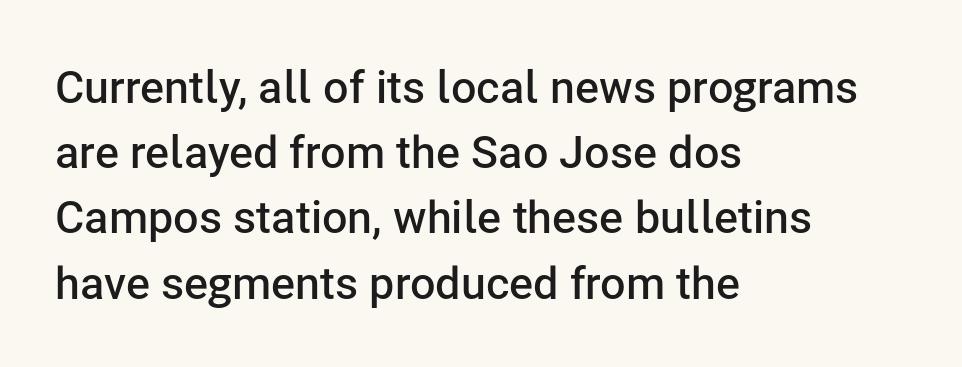
Q: Is the text bold? A: Semi-bold.
Q: Is the text italic (slanted)? A: No, it is upright.
Q: Is the typeface a serif or a sans-serif typeface? A: Sans-serif.
Q: Is the text underlined? A: No.
Q: How is the paragraph aligned? A: Left-aligned.
Q: Is the spacing between letters normal or unusually wide? A: Normal.
Q: Is the spacing between lines tight, normal or loose? A: Normal.
Q: Width (condensed, normal, or wide)? A: Normal.
Q: Stroke contrast? A: Low.
Q: x-height? A: Medium.
Q: Monospaced? A: No.
